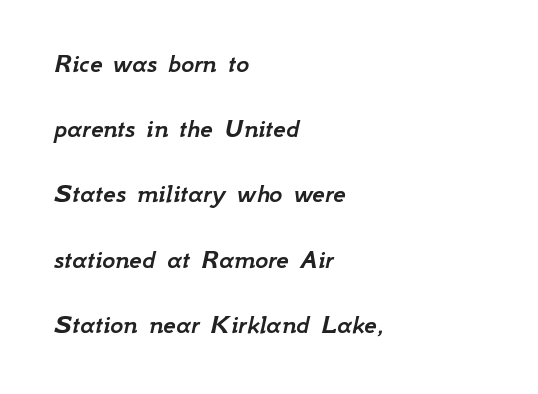
Q: Is the text italic (slanted)? A: Yes, it leans right by about 12 degrees.
Q: Is the text underlined? A: No.
Q: How is the paragraph aligned? A: Left-aligned.
Q: Is the spacing between letters normal or unusually wide? A: Normal.
Q: Is the spacing between lines tight, normal or loose? A: Loose.
Q: Width (condensed, normal, or wide)? A: Normal.
Q: Stroke contrast? A: Low.
Q: x-height? A: Small.
Q: Monospaced? A: No.
